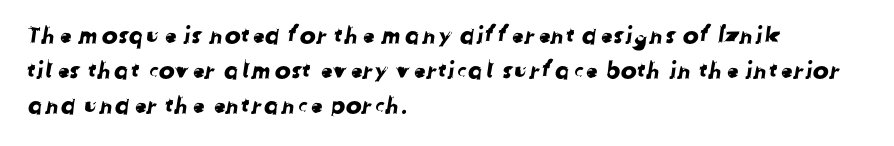
{"underline": "no", "align": "left", "line_spacing": "normal", "line_spacing_ratio": 1.45, "letter_spacing": "normal", "letter_spacing_em": 0.0, "glyph_px": 24}
